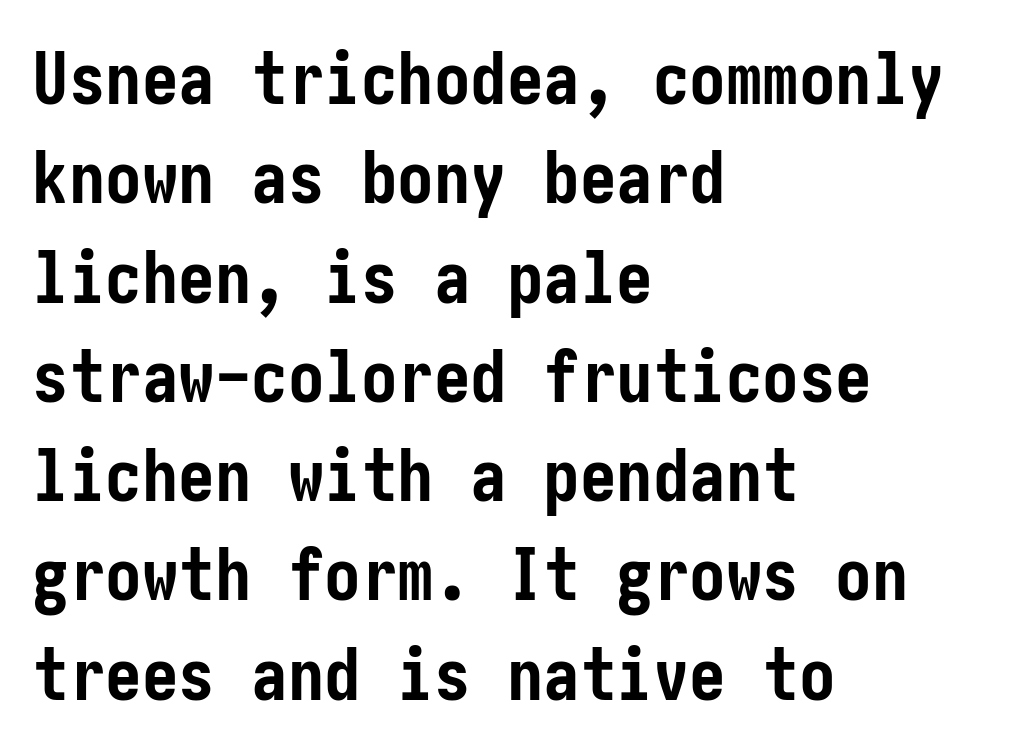
The image shows 73 px semibold, condensed sans-serif type, upright; set left-aligned, normal line spacing (1.36x), normal letter spacing, not underlined; low stroke contrast and a medium x-height.
